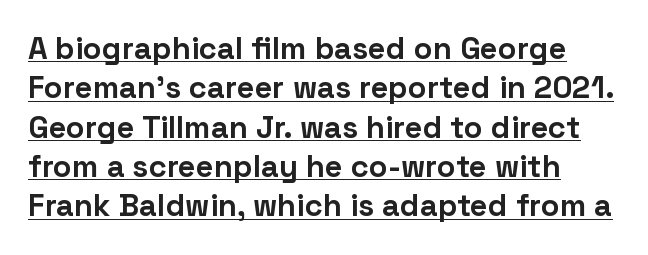
{"serif": "no", "italic": "no", "bold": "yes", "weight": "bold", "width": "normal", "stroke_contrast": "low", "x_height": "medium", "monospaced": "no", "underline": "yes", "align": "left", "line_spacing": "normal", "line_spacing_ratio": 1.27, "letter_spacing": "normal", "letter_spacing_em": 0.0, "glyph_px": 31}
